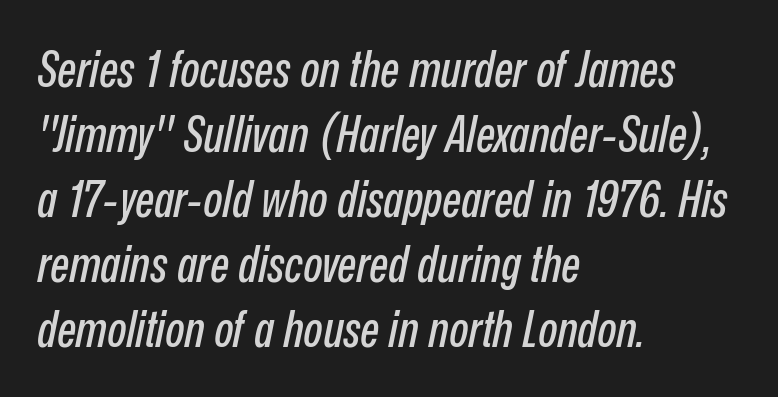
{"italic": "yes", "lean": "right", "slant_degrees": 12, "width": "condensed", "stroke_contrast": "low", "x_height": "medium", "monospaced": "no", "underline": "no", "align": "left", "line_spacing": "normal", "line_spacing_ratio": 1.3, "letter_spacing": "normal", "letter_spacing_em": 0.0, "glyph_px": 50}
